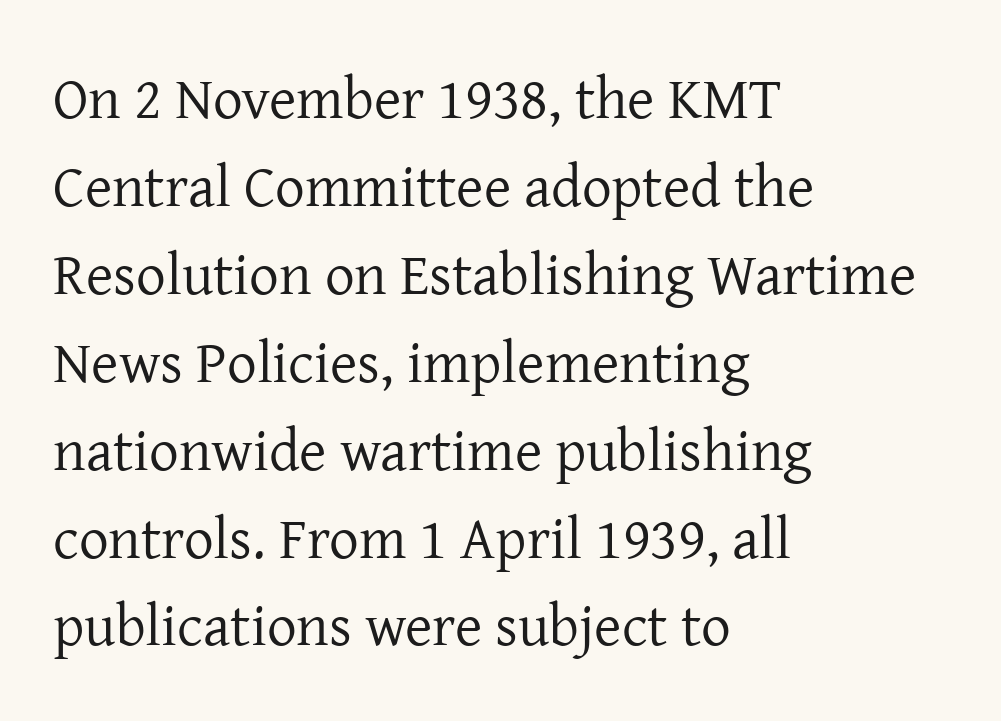
{"serif": "yes", "italic": "no", "bold": "no", "weight": "regular", "width": "normal", "stroke_contrast": "low", "x_height": "medium", "monospaced": "no", "underline": "no", "align": "left", "line_spacing": "normal", "line_spacing_ratio": 1.49, "letter_spacing": "normal", "letter_spacing_em": 0.0, "glyph_px": 59}
